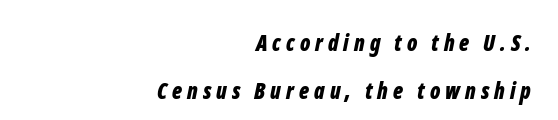
{"italic": "yes", "lean": "right", "slant_degrees": 12, "bold": "yes", "underline": "no", "align": "right", "line_spacing": "loose", "line_spacing_ratio": 2.18, "letter_spacing": "wide", "letter_spacing_em": 0.23, "glyph_px": 22}
